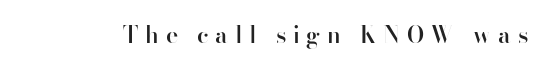
{"italic": "no", "bold": "semi", "underline": "no", "letter_spacing": "wide", "letter_spacing_em": 0.29, "glyph_px": 23}
